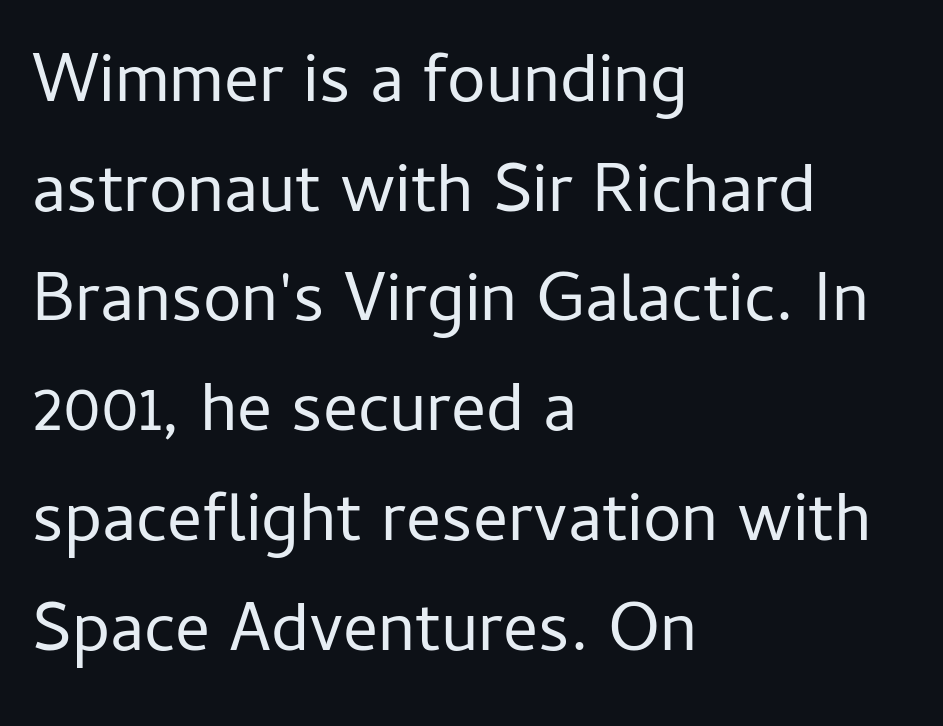
The image shows 69 px regular-weight sans-serif type, upright; set left-aligned, normal line spacing (1.59x), normal letter spacing, not underlined; low stroke contrast and a medium x-height.
